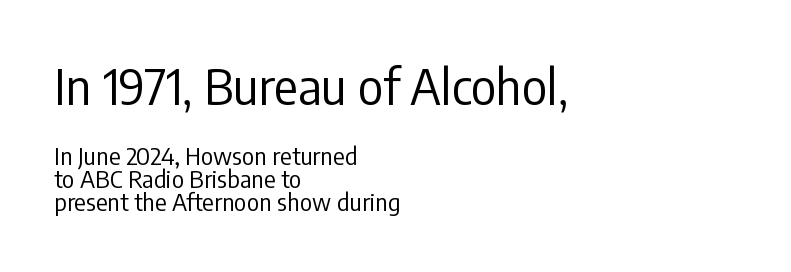
Q: Is the text bold? A: No.
Q: Is the text italic (slanted)? A: No, it is upright.
Q: Is the typeface a serif or a sans-serif typeface? A: Sans-serif.
Q: Is the text underlined? A: No.
Q: How is the paragraph aligned? A: Left-aligned.
Q: Is the spacing between letters normal or unusually wide? A: Normal.
Q: Is the spacing between lines tight, normal or loose? A: Tight.
Q: Which block of text is set in a larger size, the first (top) or the second (bottom)? A: The first (top) one.
Q: Width (condensed, normal, or wide)? A: Condensed.
Q: Stroke contrast? A: Low.
Q: x-height? A: Medium.
Q: Monospaced? A: No.
